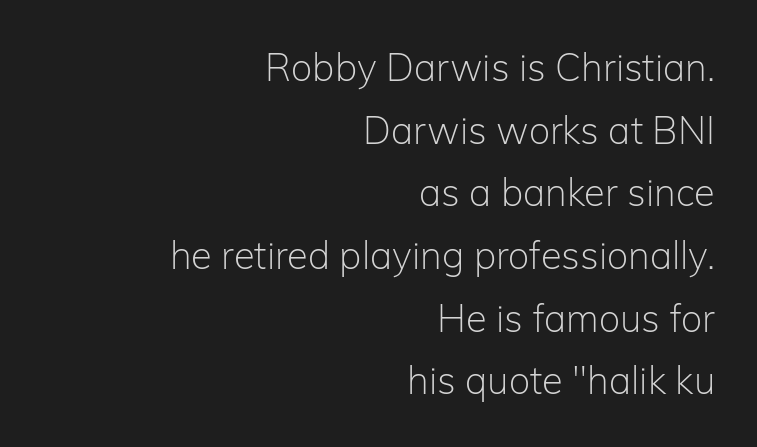
{"serif": "no", "italic": "no", "bold": "no", "weight": "light", "width": "normal", "stroke_contrast": "low", "x_height": "medium", "monospaced": "no", "underline": "no", "align": "right", "line_spacing": "normal", "line_spacing_ratio": 1.65, "letter_spacing": "normal", "letter_spacing_em": 0.0, "glyph_px": 38}
